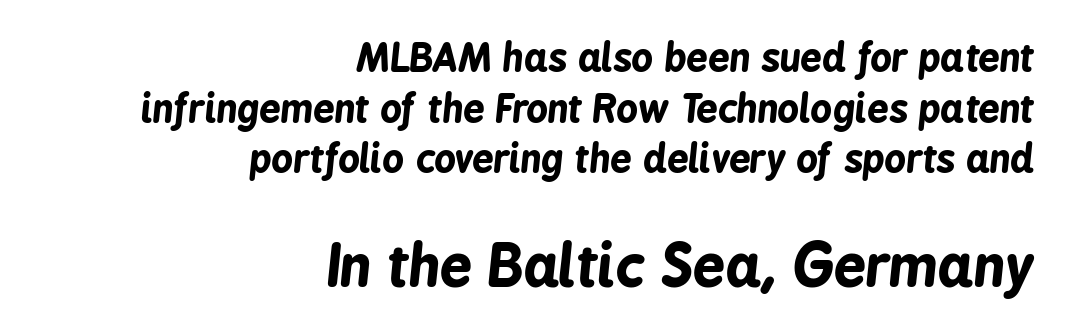
{"italic": "yes", "lean": "right", "slant_degrees": 6, "bold": "yes", "weight": "bold", "width": "condensed", "stroke_contrast": "low", "x_height": "medium", "monospaced": "no", "underline": "no", "align": "right", "line_spacing": "normal", "line_spacing_ratio": 1.33, "letter_spacing": "normal", "letter_spacing_em": 0.0, "larger_block": "second", "size_ratio": 1.5, "glyph_px": 57}
